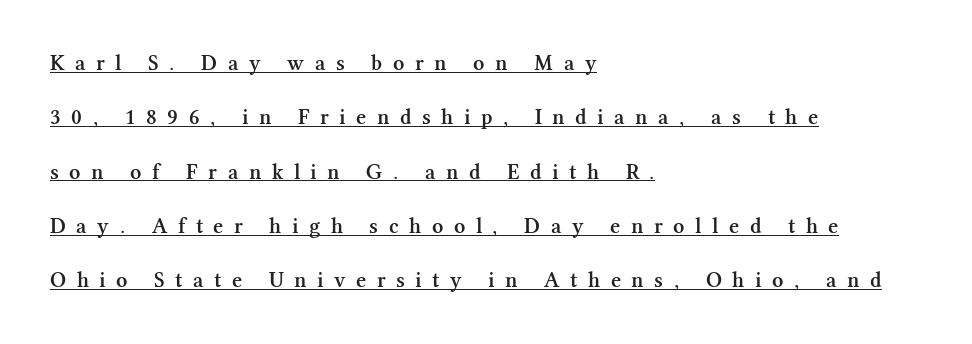
Stems and bowls a touch heavier than normal — semibold. How would I describe the line gaps? Wide and relaxed. The passage shown has open, widely tracked lettering throughout. Reading down the block, your eye returns to a fixed left position each line. You can see a thin bar hugging the bottom of the glyphs.
